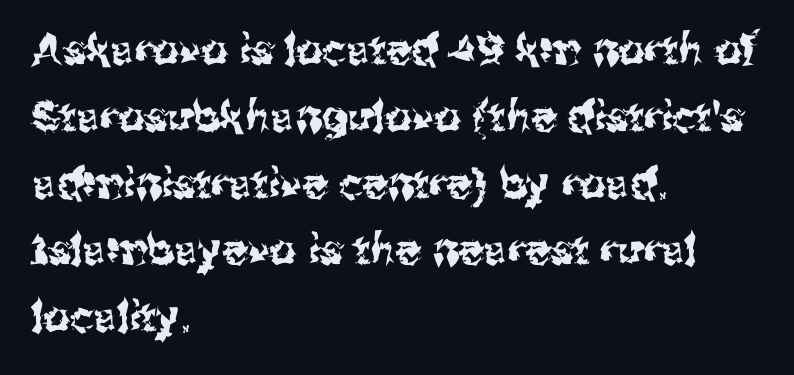
{"serif": "no", "italic": "no", "width": "normal", "stroke_contrast": "medium", "x_height": "medium", "monospaced": "no", "underline": "no", "align": "left", "line_spacing": "normal", "line_spacing_ratio": 1.59, "letter_spacing": "normal", "letter_spacing_em": 0.0, "glyph_px": 42}
